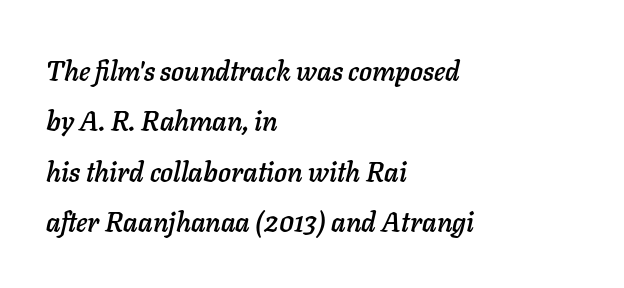
The image shows 27 px text type, italic (leaning right); set left-aligned, line spacing 1.87x, normal letter spacing, not underlined.
